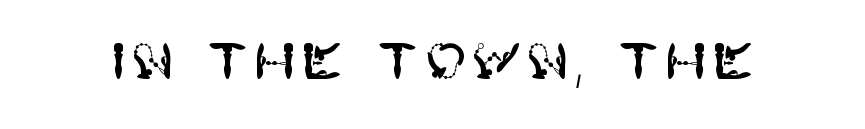
Every character sits straight up, as roman type does. Words float on clear page, feet unadorned. Typographically, this falls in the sans-serif category.
